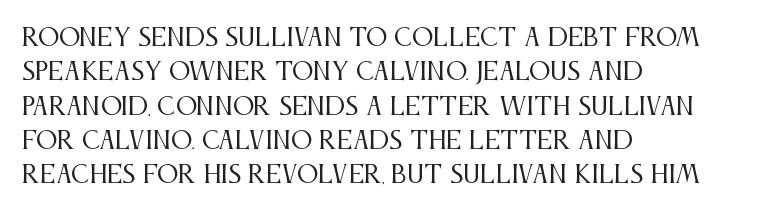
The image shows 24 px text type, upright; set left-aligned, normal line spacing (1.43x), normal letter spacing, not underlined.
